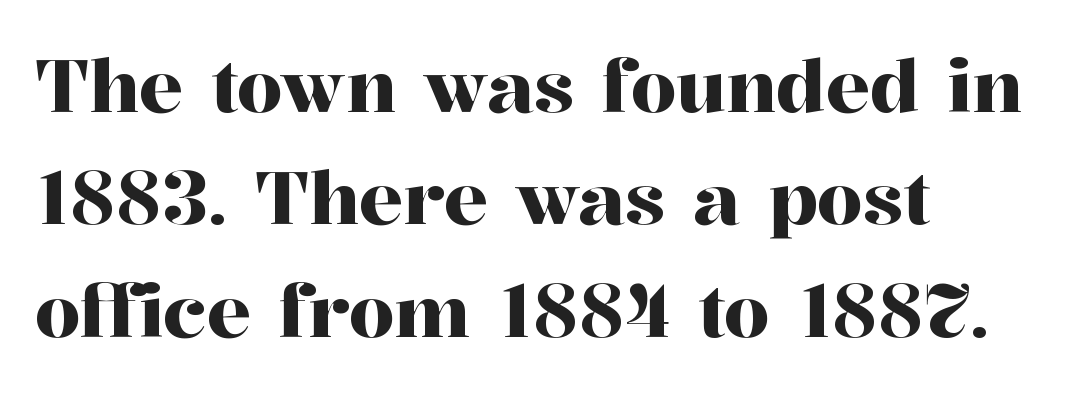
The passage shown is typeset with a serif family. These lines keep a tight, regular rhythm from letter to letter. Visually the block forms a straight wall on the left and a jagged coastline on the right. Clear beneath every line of the passage. Does the lettering tilt? It doesn't — this is upright. Regular leading.
